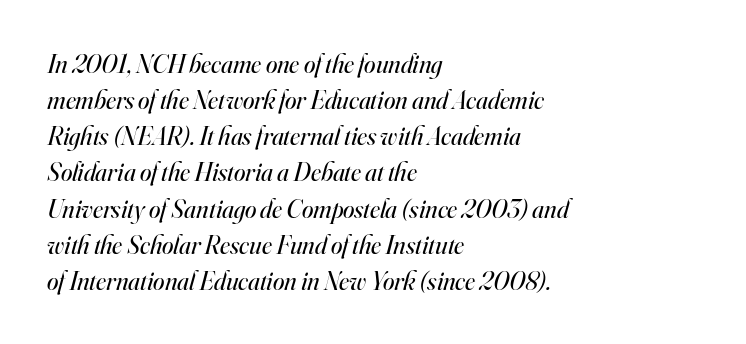
If you measured baseline to baseline, you'd find a middling distance. Stroke mass is kept to a normal reading level or below. No extra tracking has been applied to these lines. The gap between lines stays unmarked. The typesetter chose a ragged-right arrangement here. A typesetter would mark this as italic.
